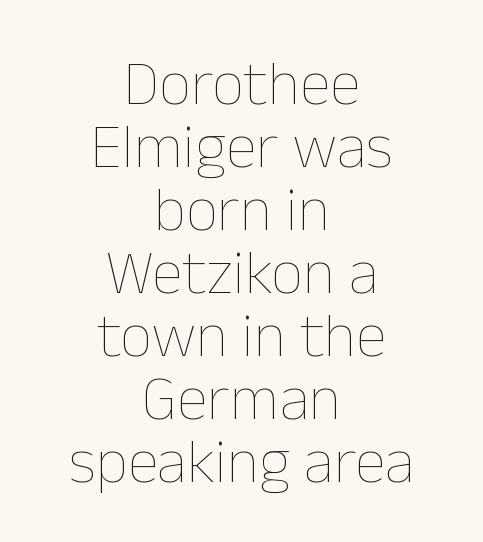
{"italic": "no", "bold": "no", "weight": "thin", "width": "normal", "stroke_contrast": "low", "x_height": "medium", "monospaced": "no", "underline": "no", "align": "center", "line_spacing": "tight", "line_spacing_ratio": 1.0, "letter_spacing": "normal", "letter_spacing_em": 0.0, "glyph_px": 63}
